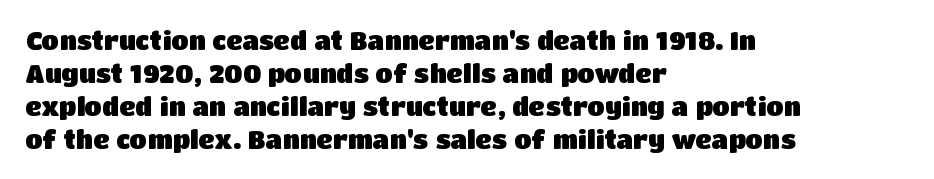
{"italic": "no", "bold": "yes", "underline": "no", "align": "left", "line_spacing": "normal", "line_spacing_ratio": 1.32, "letter_spacing": "normal", "letter_spacing_em": 0.0, "glyph_px": 25}
